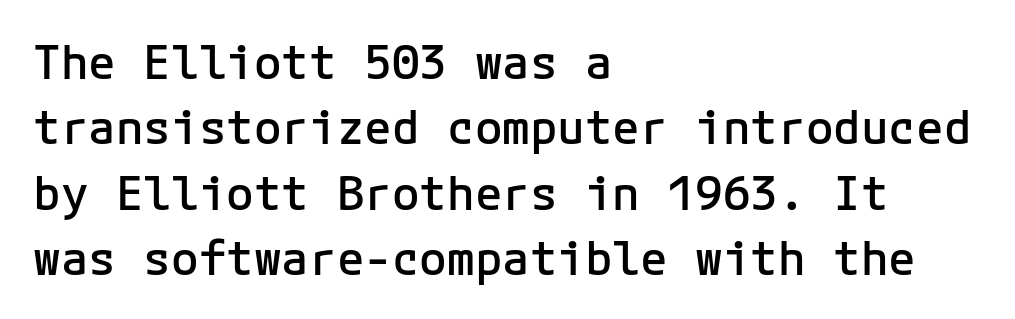
The image shows 46 px semibold sans-serif type, upright; set left-aligned, normal line spacing (1.42x), normal letter spacing, not underlined; low stroke contrast and a medium x-height.
